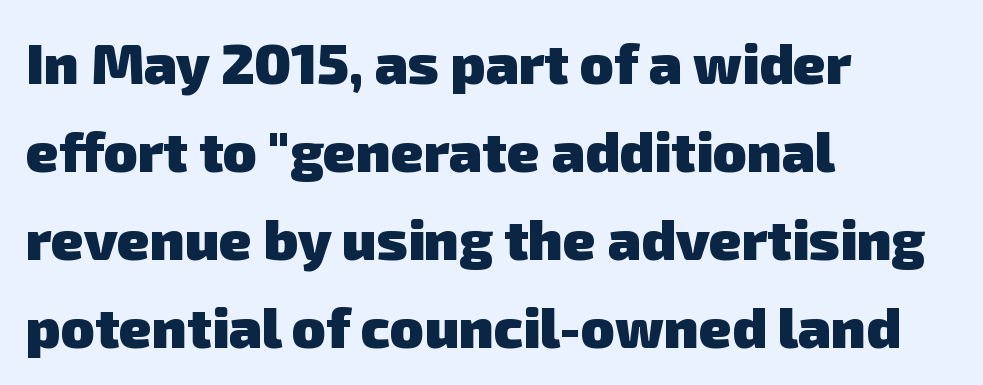
Q: Is the text bold? A: Yes.
Q: Is the typeface a serif or a sans-serif typeface? A: Sans-serif.
Q: Is the text underlined? A: No.
Q: How is the paragraph aligned? A: Left-aligned.
Q: Is the spacing between letters normal or unusually wide? A: Normal.
Q: Is the spacing between lines tight, normal or loose? A: Normal.
Q: Width (condensed, normal, or wide)? A: Normal.
Q: Stroke contrast? A: Low.
Q: x-height? A: Medium.
Q: Monospaced? A: No.
